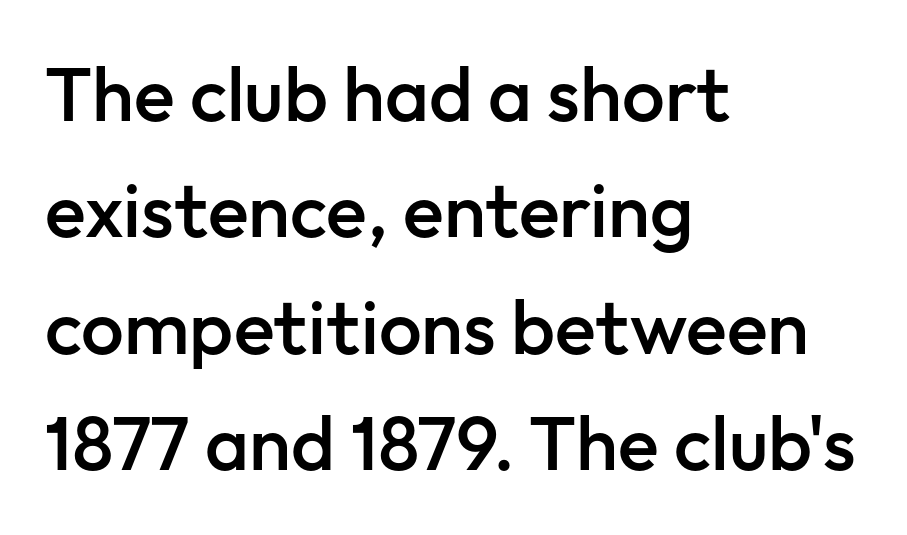
Observe the absence of serifs on each vertical stroke in this sample. This rendering leaves character spacing at its baseline value. Letters rest on an invisible, unmarked baseline. Does the copy run flush right? No — it runs flush left. This is moderately heavy type, rendered in semibold.
